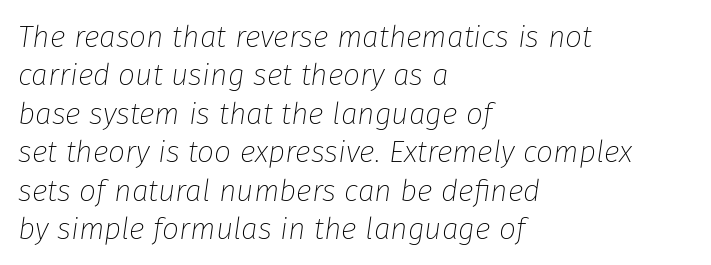
The image shows 30 px thin type, italic (leaning right); set left-aligned, normal line spacing (1.28x), normal letter spacing, not underlined; low stroke contrast and a medium x-height.
